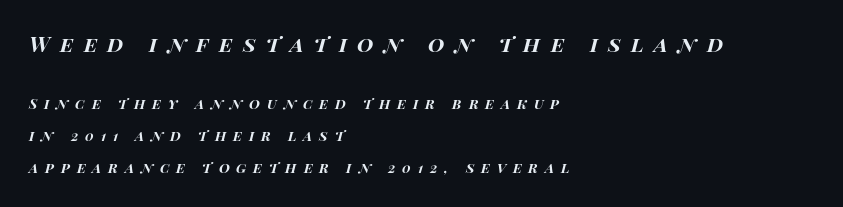
The image shows 21 px bold type, italic (leaning right); set left-aligned, loose line spacing (2.27x), unusually wide letter spacing (+0.49 em), not underlined; the first (top) block is 1.5x larger.
